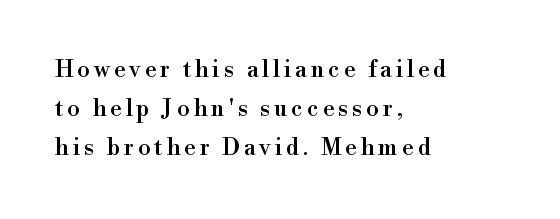
Line spacing here is normal. Which margin do the lines hug? The left one — the right edge is uneven. The lettering holds an erect, upright posture throughout. Has an underline been added? It has not.
